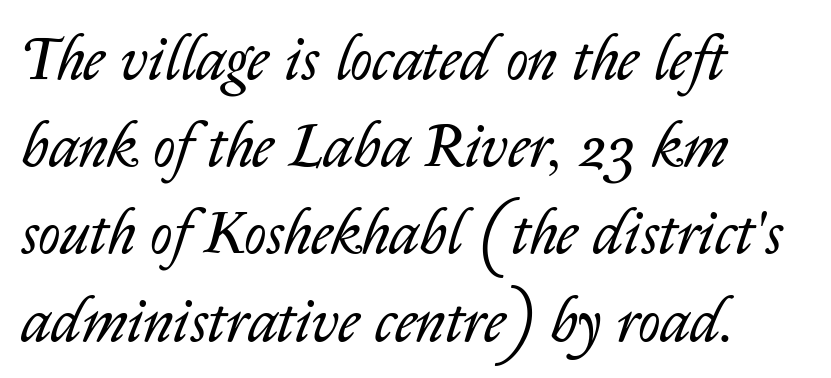
{"italic": "yes", "lean": "right", "slant_degrees": 14, "bold": "no", "weight": "regular", "width": "normal", "stroke_contrast": "low", "x_height": "medium", "monospaced": "no", "underline": "no", "align": "left", "line_spacing": "normal", "line_spacing_ratio": 1.43, "letter_spacing": "normal", "letter_spacing_em": 0.0, "glyph_px": 61}
